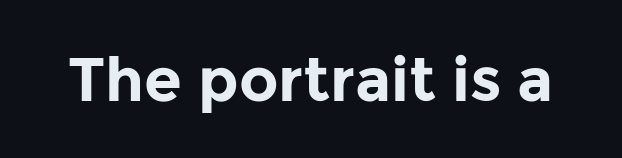
This sample uses plain, unmodified letter spacing. Bold? Absolutely — the strokes are thick and heavy. Note: no serifs on the glyphs. The type sits square on the baseline with zero lean. Plain, unruled lines of type.
